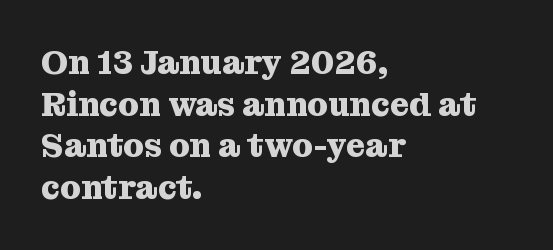
Does the weight exceed regular? Yes, all the way to bold. Does extra space separate the letters? No, they use regular spacing. The passage shown is typeset with a serif family. These lines stack with their left ends in a neat column. Spacing verdict: proportional, widths tailored to each character.
